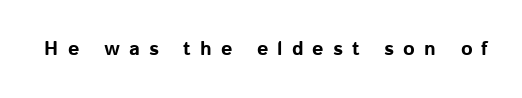
{"italic": "no", "bold": "yes", "underline": "no", "letter_spacing": "wide", "letter_spacing_em": 0.45, "glyph_px": 20}
